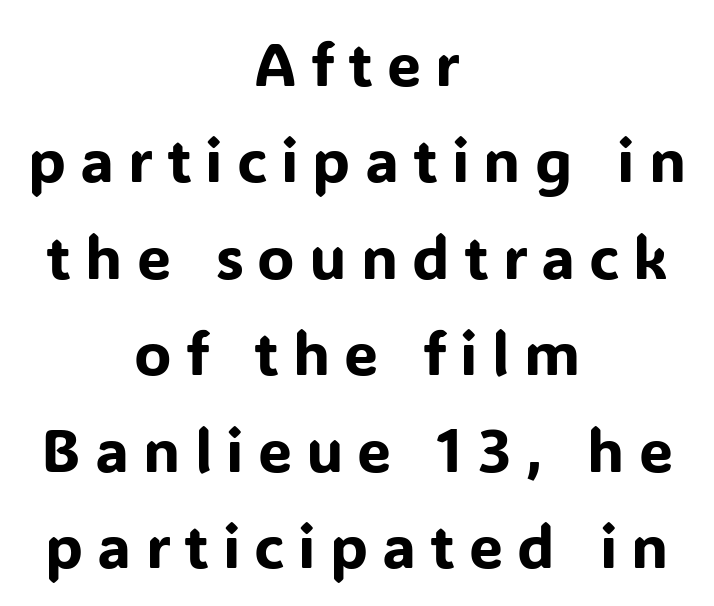
{"serif": "no", "italic": "no", "width": "normal", "stroke_contrast": "low", "x_height": "medium", "monospaced": "no", "underline": "no", "align": "center", "line_spacing": "normal", "line_spacing_ratio": 1.58, "letter_spacing": "wide", "letter_spacing_em": 0.23, "glyph_px": 61}
